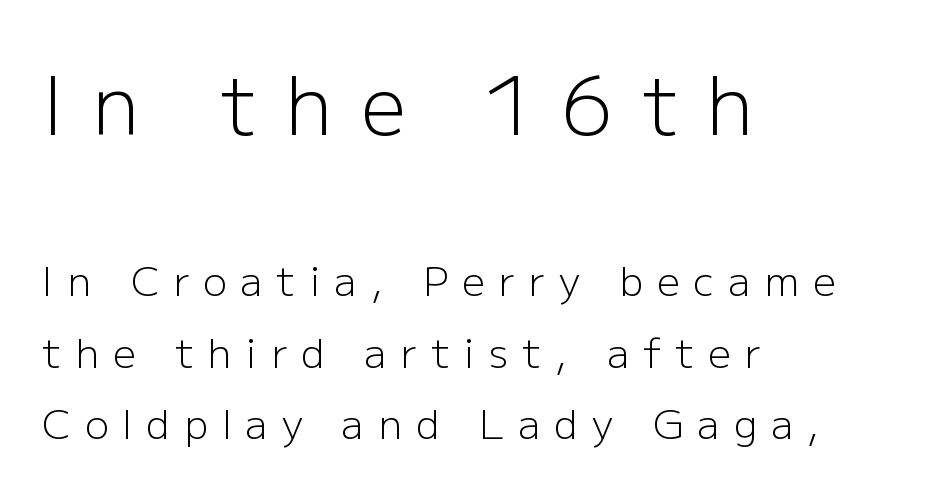
Q: Is the text bold? A: No.
Q: Is the text italic (slanted)? A: No, it is upright.
Q: Is the typeface a serif or a sans-serif typeface? A: Sans-serif.
Q: Is the text underlined? A: No.
Q: How is the paragraph aligned? A: Left-aligned.
Q: Is the spacing between letters normal or unusually wide? A: Unusually wide.
Q: Which block of text is set in a larger size, the first (top) or the second (bottom)? A: The first (top) one.
Q: Width (condensed, normal, or wide)? A: Normal.
Q: Stroke contrast? A: Low.
Q: x-height? A: Medium.
Q: Monospaced? A: No.
